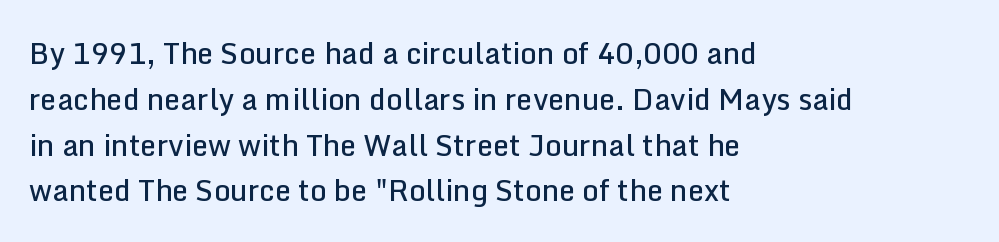
Q: Is the text bold? A: Semi-bold.
Q: Is the text italic (slanted)? A: No, it is upright.
Q: Is the typeface a serif or a sans-serif typeface? A: Sans-serif.
Q: Is the text underlined? A: No.
Q: How is the paragraph aligned? A: Left-aligned.
Q: Is the spacing between letters normal or unusually wide? A: Normal.
Q: Is the spacing between lines tight, normal or loose? A: Normal.
Q: Width (condensed, normal, or wide)? A: Normal.
Q: Stroke contrast? A: Low.
Q: x-height? A: Medium.
Q: Monospaced? A: No.
